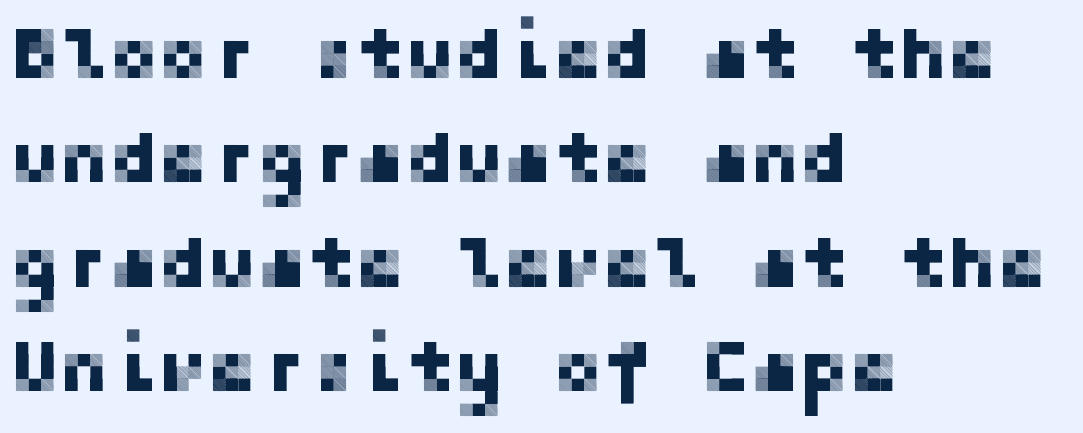
Upright lettering throughout. Lines of text with bare space underneath. These lines stack with their left ends in a neat column. Letter spacing: default. Leading matches the norm, producing a regular column. Serifs: no, the terminals of the letterforms are clean.
